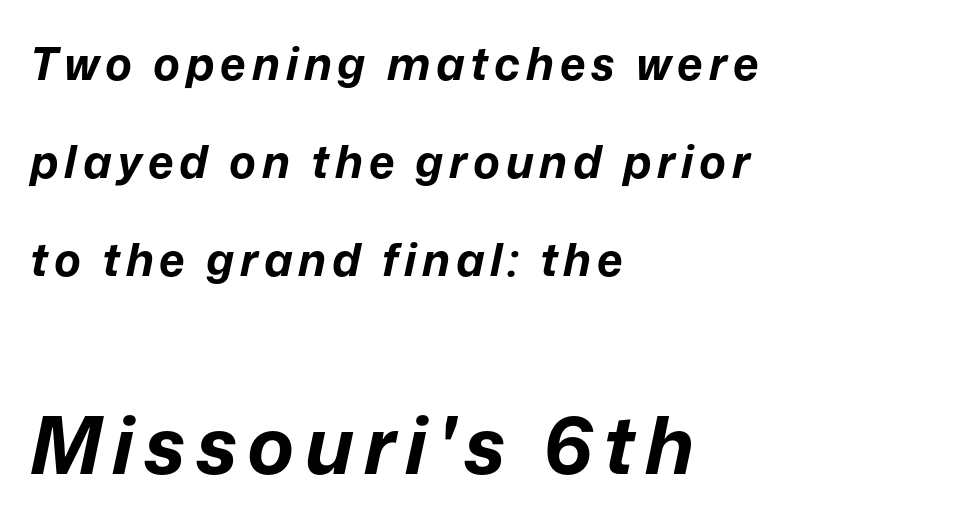
The image shows 79 px bold type, italic (leaning right); set left-aligned, loose line spacing (2.18x), not underlined; the second (bottom) block is 1.76x larger; low stroke contrast and a medium x-height.
